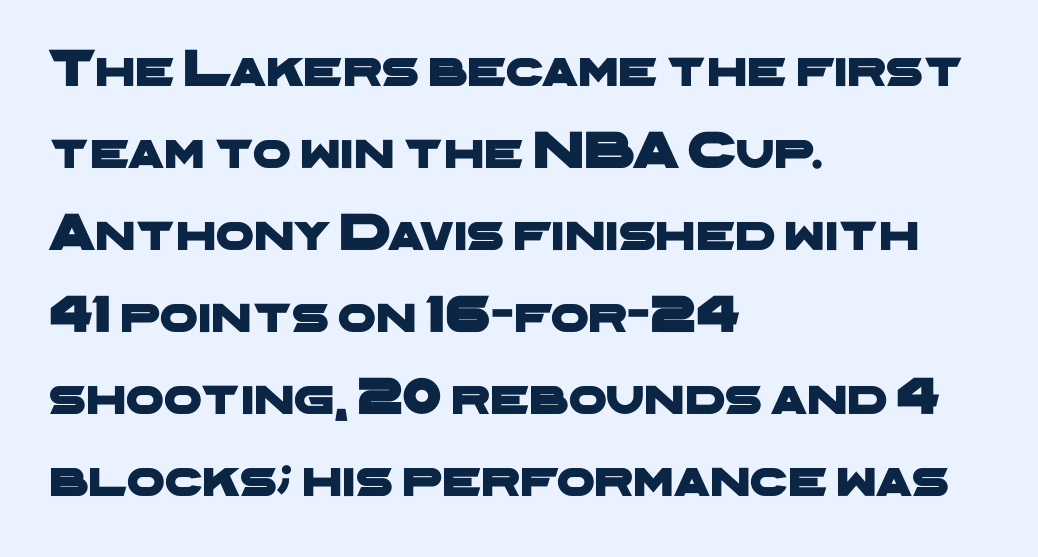
{"serif": "no", "width": "wide", "stroke_contrast": "low", "x_height": "medium", "monospaced": "no", "underline": "no", "align": "left", "line_spacing": "normal", "line_spacing_ratio": 1.52, "letter_spacing": "normal", "letter_spacing_em": 0.0, "glyph_px": 54}
